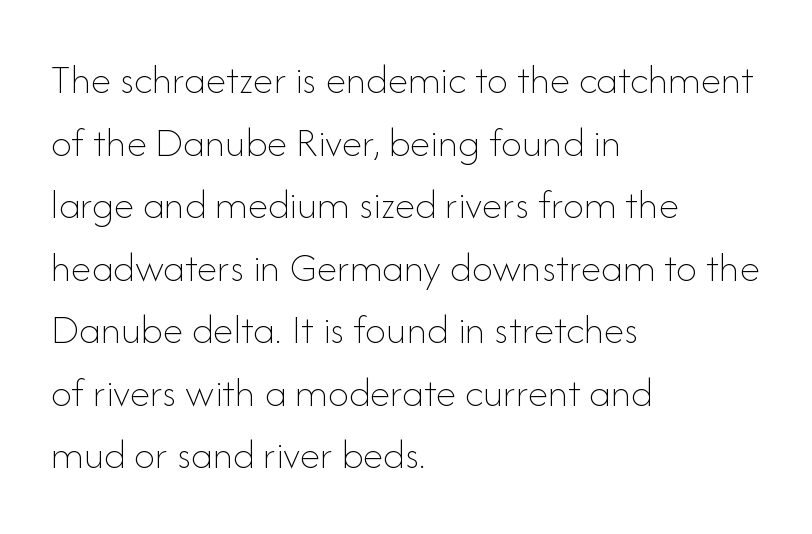
Q: Is the text bold? A: No.
Q: Is the text italic (slanted)? A: No, it is upright.
Q: Is the text underlined? A: No.
Q: How is the paragraph aligned? A: Left-aligned.
Q: Is the spacing between letters normal or unusually wide? A: Normal.
Q: Is the spacing between lines tight, normal or loose? A: Normal.
Q: Width (condensed, normal, or wide)? A: Normal.
Q: Stroke contrast? A: Low.
Q: x-height? A: Small.
Q: Monospaced? A: No.
